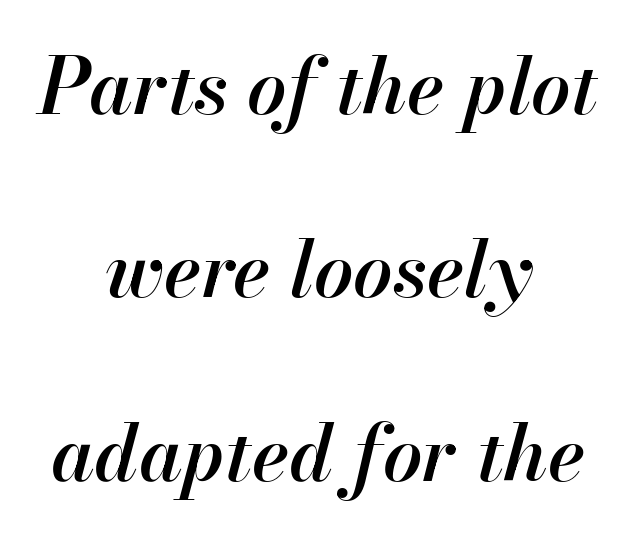
{"italic": "yes", "lean": "right", "slant_degrees": 13, "bold": "semi", "weight": "semibold", "width": "normal", "stroke_contrast": "high", "x_height": "small", "monospaced": "no", "underline": "no", "align": "center", "line_spacing": "loose", "line_spacing_ratio": 2.35, "letter_spacing": "normal", "letter_spacing_em": 0.0, "glyph_px": 78}
